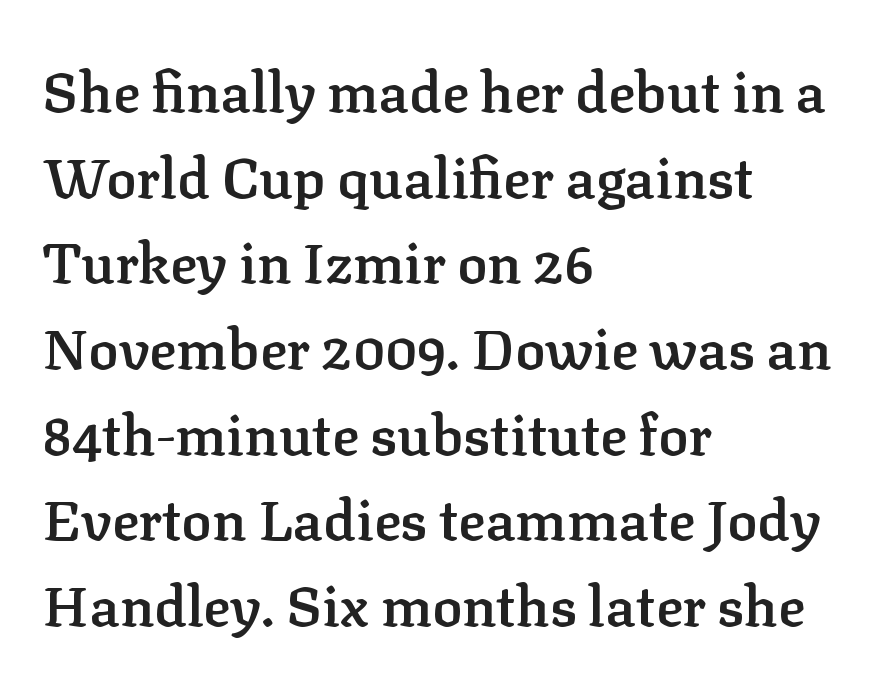
The image shows 56 px semibold serif type, upright; set left-aligned, normal line spacing (1.53x), normal letter spacing, not underlined; low stroke contrast and a medium x-height.
